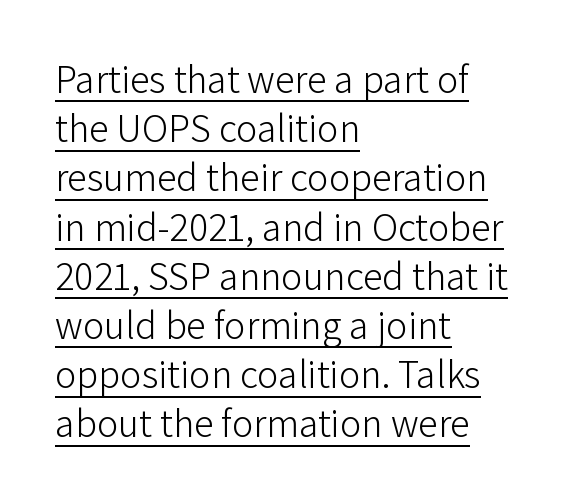
Stroke thickness stays within the range of a standard reading face or lighter. The paragraph has a hard left edge and a soft right edge. Typographically, this falls in the sans-serif category. You can tell it's not italic because the verticals are truly vertical. Character widths vary here, with narrow letters taking less room than wide ones. Underlining? Definitely there.
